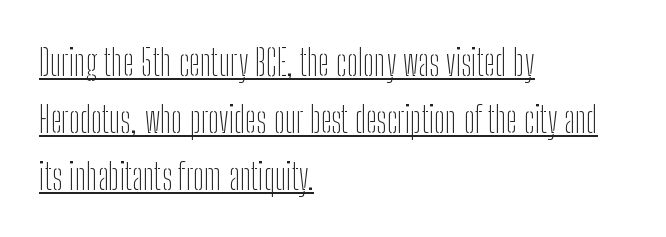
Q: Is the text bold? A: No.
Q: Is the text italic (slanted)? A: No, it is upright.
Q: Is the typeface a serif or a sans-serif typeface? A: Sans-serif.
Q: Is the text underlined? A: Yes.
Q: How is the paragraph aligned? A: Left-aligned.
Q: Is the spacing between letters normal or unusually wide? A: Normal.
Q: Is the spacing between lines tight, normal or loose? A: Normal.
Q: Width (condensed, normal, or wide)? A: Condensed.
Q: Stroke contrast? A: Low.
Q: x-height? A: Medium.
Q: Monospaced? A: No.
